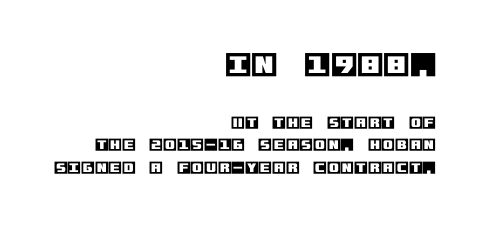
The image shows 27 px text type, upright; set right-aligned, normal line spacing (1.6x), normal letter spacing, not underlined; the first (top) block is 1.93x larger.
